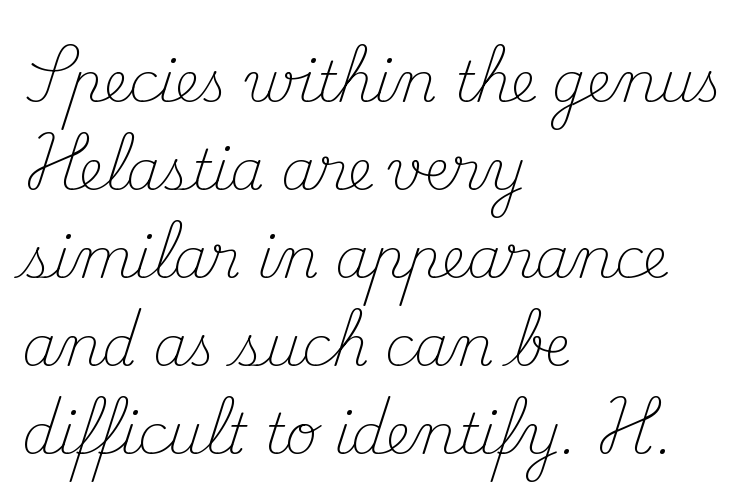
{"serif": "yes", "bold": "no", "weight": "light", "width": "normal", "stroke_contrast": "medium", "x_height": "small", "monospaced": "no", "underline": "no", "align": "left", "line_spacing": "normal", "line_spacing_ratio": 1.6, "letter_spacing": "normal", "letter_spacing_em": 0.0, "glyph_px": 55}
